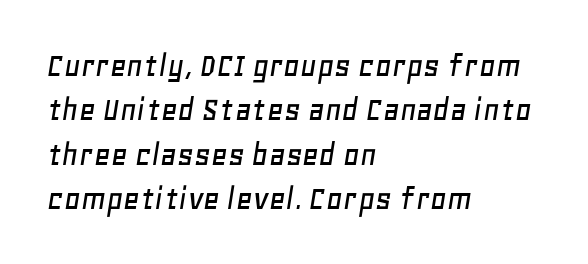
Designer's note — italics engaged. The setting favours the left margin, as ordinary paragraphs usually do. The strip under each line holds only bare page. Looks like regular typesetting: each glyph gets only the width it needs. The passage shown has conventional tracking throughout.
